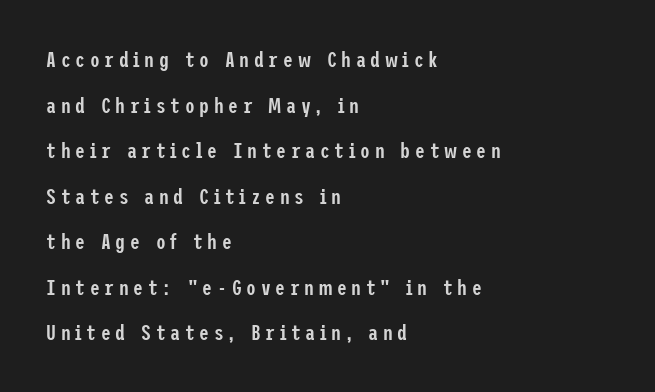
{"italic": "no", "bold": "semi", "underline": "no", "align": "left", "line_spacing": "loose", "line_spacing_ratio": 2.07, "letter_spacing": "wide", "letter_spacing_em": 0.21, "glyph_px": 22}
